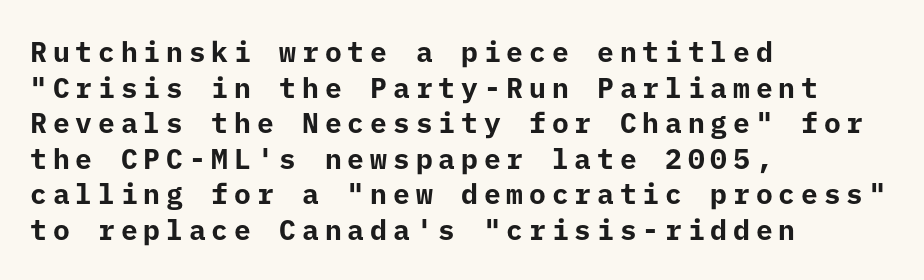
The image shows 28 px bold sans-serif type, upright; set left-aligned, normal line spacing (1.27x), unusually wide letter spacing (+0.21 em), not underlined; low stroke contrast and a medium x-height.
